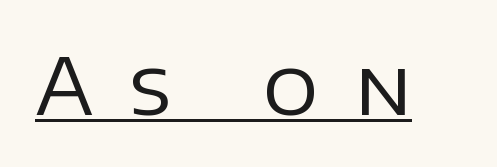
The rendering uses the underline text-decoration. Notice how the stems are strictly vertical — no italics here. This rendering widens character spacing well past its baseline value. Does the type have serifs? No, each stem ends abruptly.
